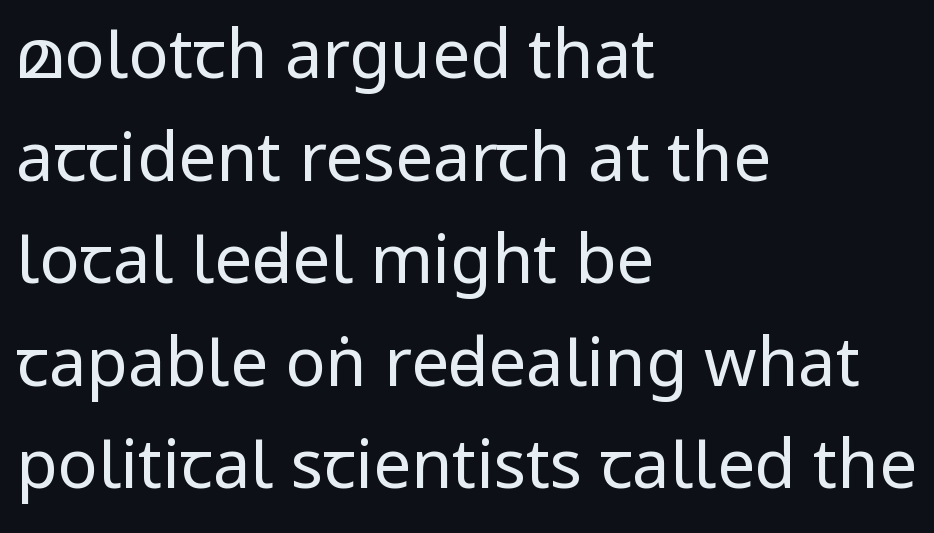
The rag falls on the right side of this text block. The font is comparable to plain body text, perhaps lighter. Quick note: not italic, upright. This sample has the flowing, uneven cadence of proportional lettering. The area under the type is left untouched. Does extra space separate the letters? No, they use regular spacing.
